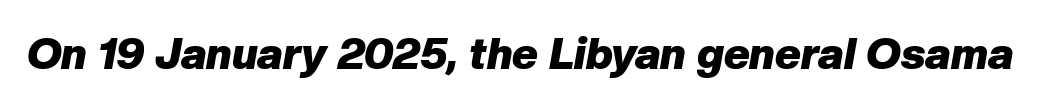
Students, this is bold: see how much ink each stroke carries. Descender tails drop into unmarked territory. The tracking reads as untouched default to a designer's eye. Character widths vary here, with narrow letters taking less room than wide ones.
